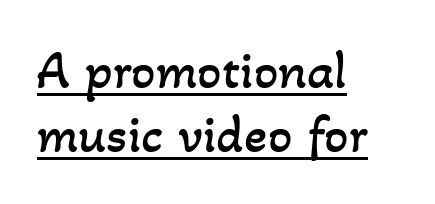
Is this a fixed-width face? No — the glyphs have proportional, varying widths. The letterforms sit shoulder to shoulder at normal distance. The lines are quadded left. The glyphs are accompanied by a horizontal stroke just below them. No letter is thick-stroked: the sample isn't bold.
